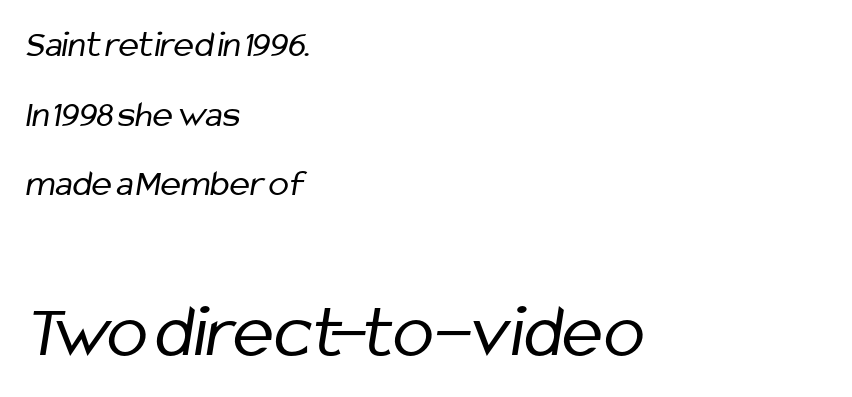
Honestly, there is no underline to notice here at all. Caption: face not bold, strokes unweighted. Line beginnings align vertically; line endings do not. If you squint, the bottom block still reads clearly — it's the larger of the two. The letters advance in unequal steps, a hallmark of proportional type.
